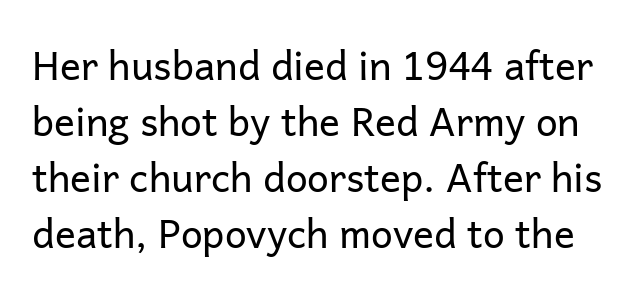
Q: Is the text bold? A: No.
Q: Is the text italic (slanted)? A: No, it is upright.
Q: Is the typeface a serif or a sans-serif typeface? A: Sans-serif.
Q: Is the text underlined? A: No.
Q: Is the spacing between letters normal or unusually wide? A: Normal.
Q: Is the spacing between lines tight, normal or loose? A: Normal.
Q: Width (condensed, normal, or wide)? A: Normal.
Q: Stroke contrast? A: Low.
Q: x-height? A: Medium.
Q: Monospaced? A: No.
